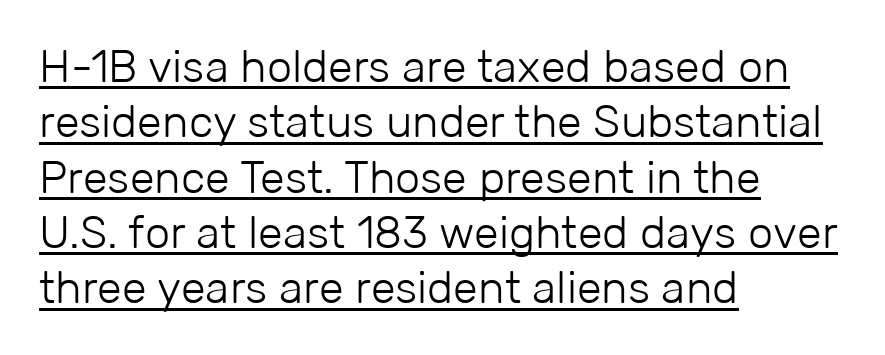
{"serif": "no", "italic": "no", "bold": "no", "weight": "light", "width": "normal", "stroke_contrast": "low", "x_height": "medium", "monospaced": "no", "underline": "yes", "align": "left", "line_spacing_ratio": 1.23, "letter_spacing": "normal", "letter_spacing_em": 0.0, "glyph_px": 45}
